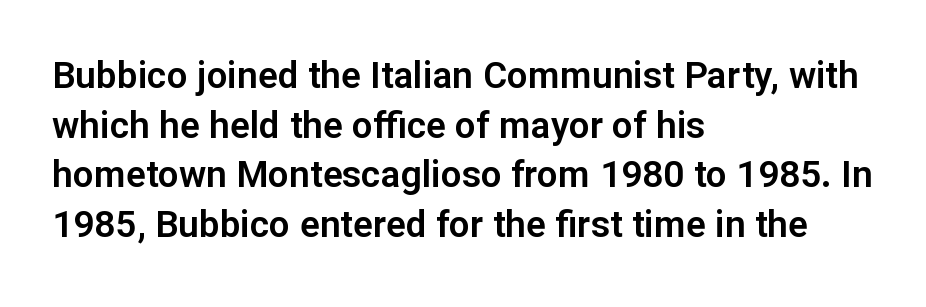
Examine the stroke ends and you'll find no serifs. Caption: standard tracking, unaltered. The ragged edge is on the right, which tells us the setting is flush left. Is there any slant? The stems are plumb. Regarding leading, the lines here are spaced in the standard way.
